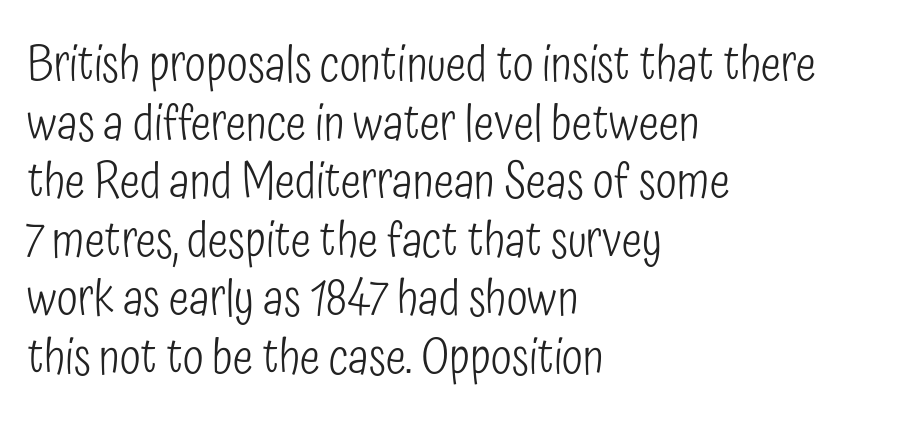
Line starts are locked; line ends wander. No extra ink here — the face is not bold. Posture: upright roman. This sample has the flowing, uneven cadence of proportional lettering. Any mark beneath the type? The region is blank.
